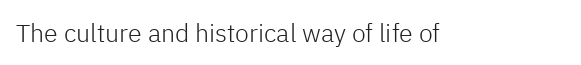
The rendering keeps characters at their native spacing. The font sits on the lighter half of the weight spectrum, regular included. Quick note: underline off. Is there any slant? The stems are plumb.
